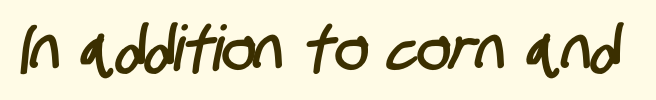
Q: Is the typeface a serif or a sans-serif typeface? A: Sans-serif.
Q: Is the text underlined? A: No.
Q: Is the spacing between letters normal or unusually wide? A: Normal.
Q: Width (condensed, normal, or wide)? A: Condensed.
Q: Stroke contrast? A: Low.
Q: x-height? A: Large.
Q: Monospaced? A: No.
